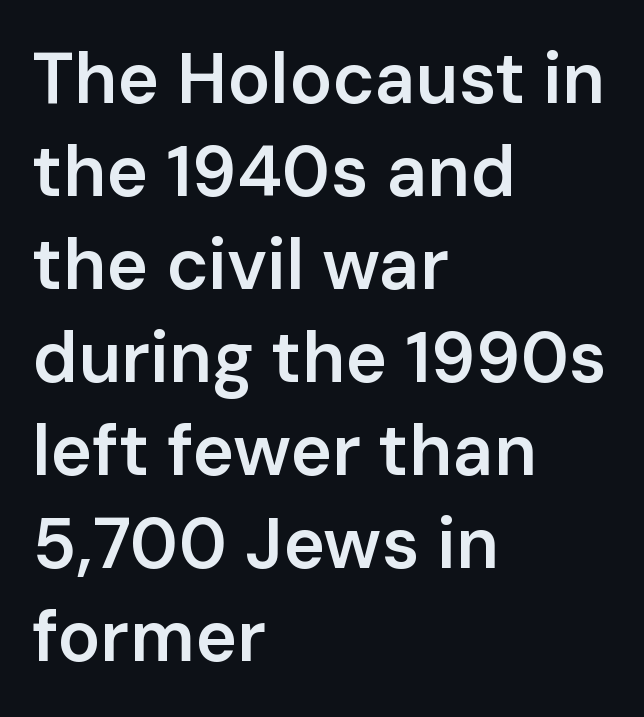
{"serif": "no", "italic": "no", "bold": "semi", "weight": "semibold", "width": "normal", "stroke_contrast": "low", "x_height": "medium", "monospaced": "no", "underline": "no", "align": "left", "line_spacing": "normal", "line_spacing_ratio": 1.31, "letter_spacing": "normal", "letter_spacing_em": 0.0, "glyph_px": 71}
